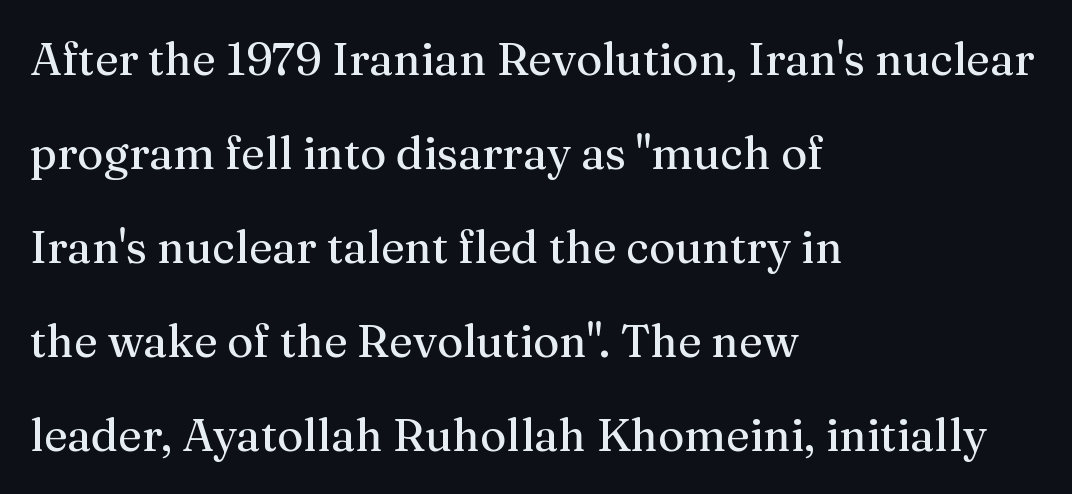
{"serif": "yes", "italic": "no", "width": "normal", "stroke_contrast": "medium", "x_height": "medium", "monospaced": "no", "underline": "no", "align": "left", "line_spacing": "loose", "line_spacing_ratio": 2.09, "letter_spacing": "normal", "letter_spacing_em": 0.0, "glyph_px": 45}
